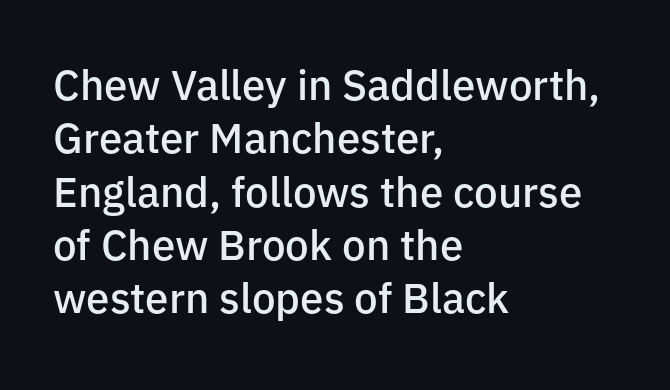
The image shows 42 px semibold sans-serif type, upright; set left-aligned, normal line spacing (1.27x), normal letter spacing, not underlined; low stroke contrast and a medium x-height.
